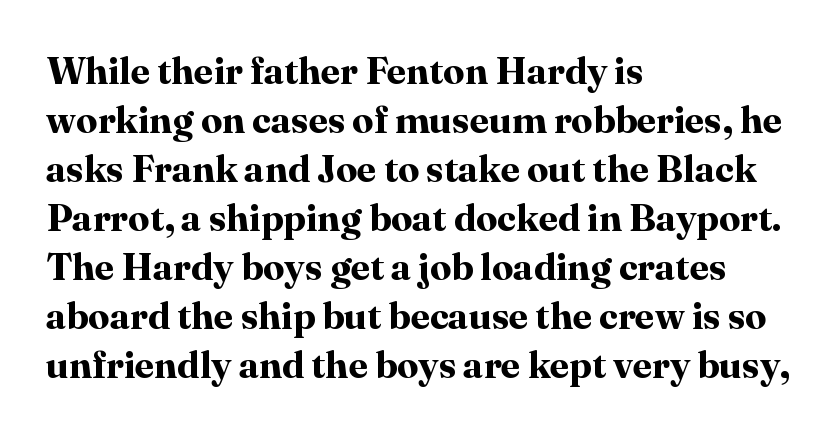
The image shows 38 px bold serif type, upright; set left-aligned, normal line spacing (1.29x), normal letter spacing, not underlined; high stroke contrast and a medium x-height.
